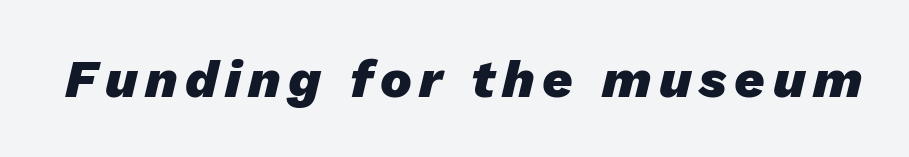
{"italic": "yes", "lean": "right", "slant_degrees": 13, "bold": "yes", "weight": "heavy", "width": "normal", "stroke_contrast": "low", "x_height": "medium", "monospaced": "no", "underline": "no", "glyph_px": 53}
